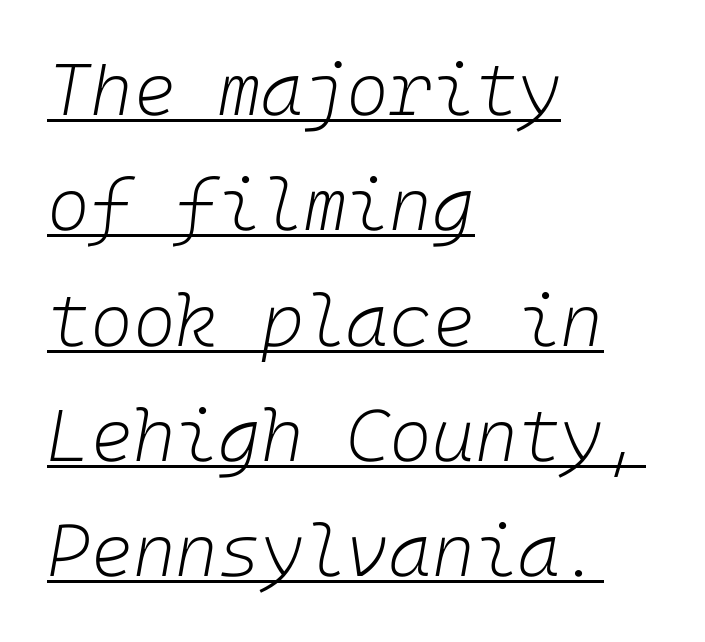
The lines sit at an ordinary, default distance from one another. A typesetter would call this zero additional tracking. Italic? Definitely — the glyphs are oblique. Stem width sits at or under what a default text font uses. Glance below the letters and you will spot a drawn line. Typeset ragged right — the left edge is the straight one.
